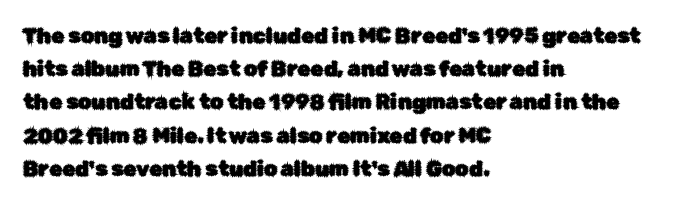
The image shows 21 px text type, upright; set left-aligned, normal line spacing (1.58x), normal letter spacing, not underlined.
